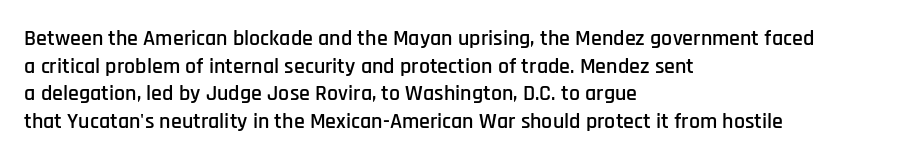
Q: Is the text italic (slanted)? A: No, it is upright.
Q: Is the text underlined? A: No.
Q: How is the paragraph aligned? A: Left-aligned.
Q: Is the spacing between letters normal or unusually wide? A: Normal.
Q: Is the spacing between lines tight, normal or loose? A: Normal.
